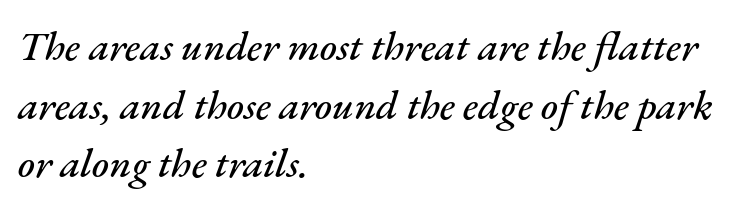
The image shows 41 px text type, italic (leaning right); set left-aligned, normal line spacing (1.43x), normal letter spacing, not underlined; medium stroke contrast and a small x-height.
